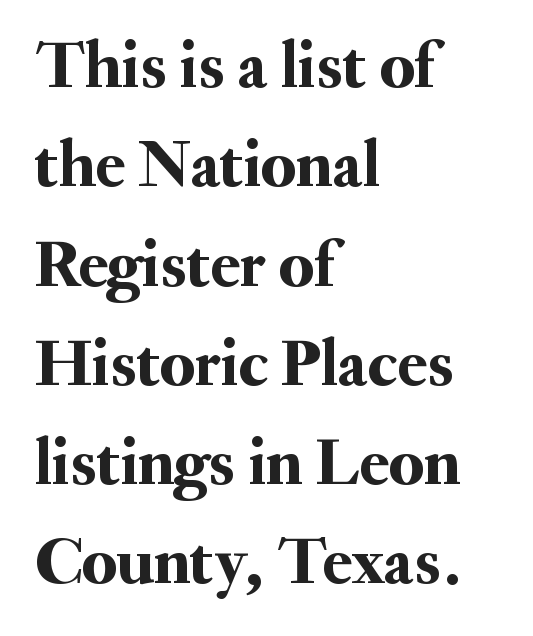
Q: Is the text italic (slanted)? A: No, it is upright.
Q: Is the typeface a serif or a sans-serif typeface? A: Serif.
Q: Is the text underlined? A: No.
Q: How is the paragraph aligned? A: Left-aligned.
Q: Is the spacing between letters normal or unusually wide? A: Normal.
Q: Is the spacing between lines tight, normal or loose? A: Normal.
Q: Width (condensed, normal, or wide)? A: Normal.
Q: Stroke contrast? A: Medium.
Q: x-height? A: Small.
Q: Monospaced? A: No.
